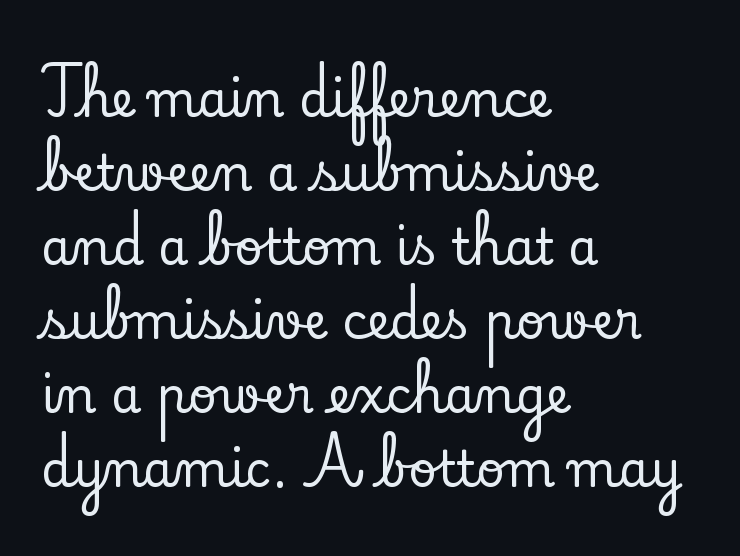
Q: Is the text italic (slanted)? A: No, it is upright.
Q: Is the typeface a serif or a sans-serif typeface? A: Serif.
Q: Is the text underlined? A: No.
Q: How is the paragraph aligned? A: Left-aligned.
Q: Is the spacing between letters normal or unusually wide? A: Normal.
Q: Is the spacing between lines tight, normal or loose? A: Normal.
Q: Width (condensed, normal, or wide)? A: Normal.
Q: Stroke contrast? A: Low.
Q: x-height? A: Small.
Q: Monospaced? A: No.
